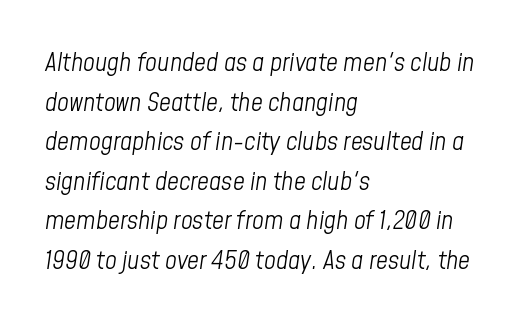
The image shows 26 px text type, italic (leaning right); set left-aligned, normal line spacing (1.52x), normal letter spacing, not underlined.
